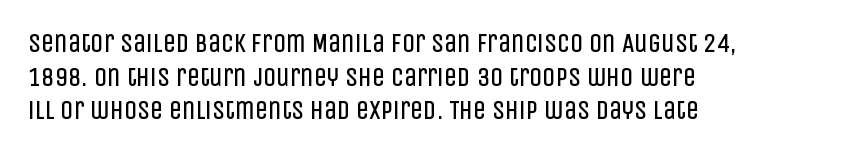
The image shows 26 px text type, upright; set left-aligned, normal line spacing (1.29x), normal letter spacing, not underlined.
